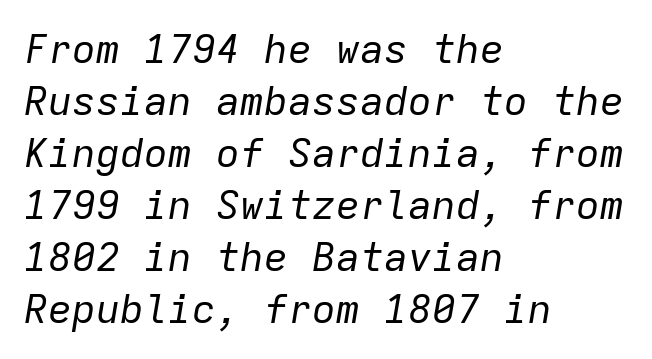
The image shows 40 px regular-weight type, italic (leaning right), monospaced; set left-aligned, normal line spacing (1.3x), normal letter spacing, not underlined; low stroke contrast and a medium x-height.
